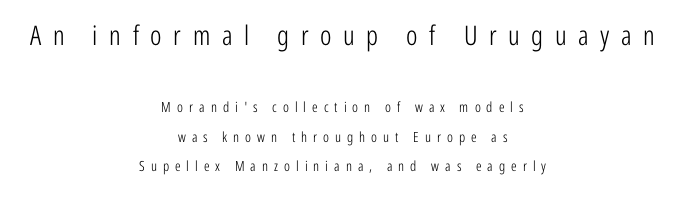
The rendering positions every line midway between the sides. This block would shrink considerably if given ordinary leading; it's expanded now. The weight would be labelled regular, book, light, or lighter still. Each word looks stretched out because of the extra space between its letters.
